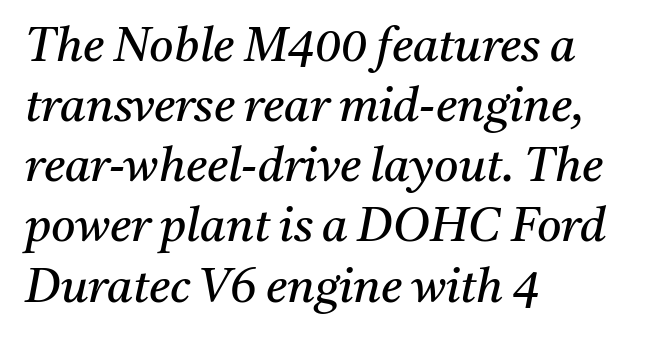
This sample is left-justified, so line endings fall wherever the words run out. You could not count columns in this text — the font is proportionally spaced. The letters are slanted; this is an italic face. Is there much room between lines? A standard amount, neither cramped nor airy.
